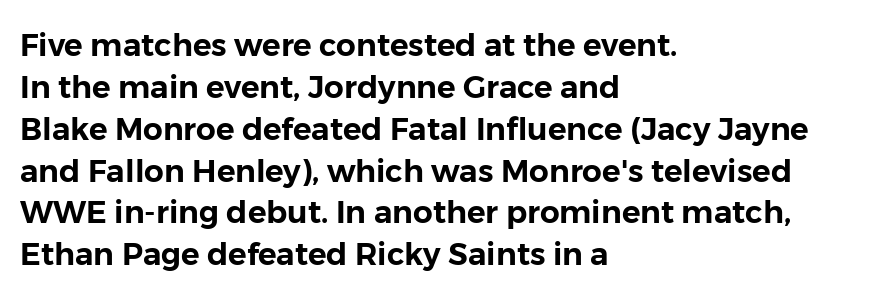
The image shows 31 px sans-serif type, upright; set left-aligned, normal line spacing (1.35x), normal letter spacing, not underlined; low stroke contrast and a medium x-height.
